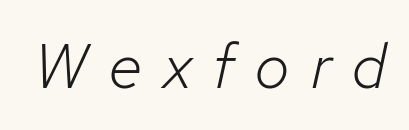
Heft: none added — not bold. Is this a fixed-width face? No — the glyphs have proportional, varying widths. Rule under the text: the space is simply empty. This sample uses an oblique cut, with every glyph tilted off the vertical.
